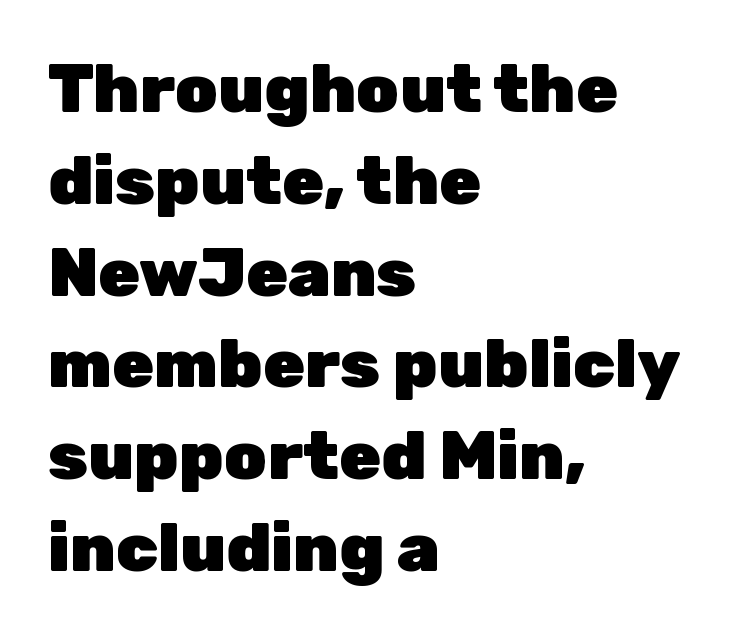
Q: Is the text bold? A: Yes.
Q: Is the text italic (slanted)? A: No, it is upright.
Q: Is the typeface a serif or a sans-serif typeface? A: Sans-serif.
Q: Is the text underlined? A: No.
Q: How is the paragraph aligned? A: Left-aligned.
Q: Is the spacing between letters normal or unusually wide? A: Normal.
Q: Is the spacing between lines tight, normal or loose? A: Normal.
Q: Width (condensed, normal, or wide)? A: Normal.
Q: Stroke contrast? A: Low.
Q: x-height? A: Medium.
Q: Monospaced? A: No.
